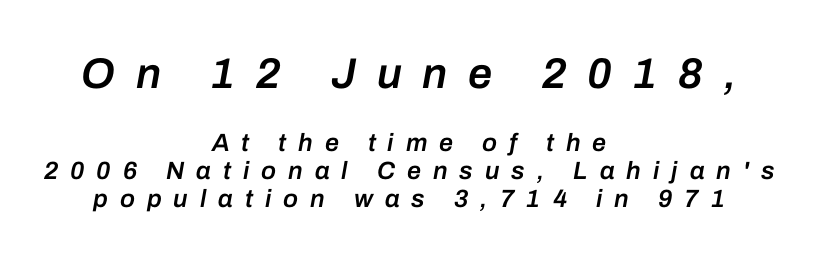
You could not count columns in this text — the font is proportionally spaced. The typesetting leans somewhat heavy: a semibold. Check the space under the baseline: it is left empty. How would I describe the line gaps? Narrow and economical.
